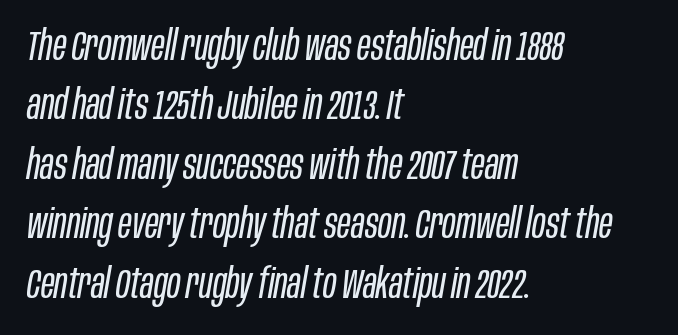
{"italic": "yes", "lean": "right", "slant_degrees": 10, "bold": "no", "weight": "regular", "width": "condensed", "stroke_contrast": "low", "x_height": "large", "monospaced": "no", "underline": "no", "align": "left", "line_spacing": "normal", "line_spacing_ratio": 1.45, "letter_spacing": "normal", "letter_spacing_em": 0.0, "glyph_px": 41}
